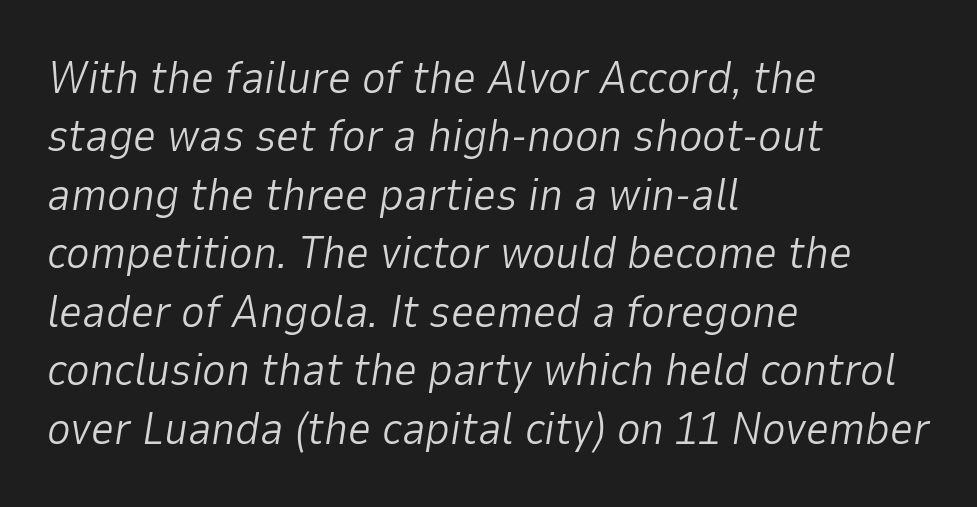
{"italic": "yes", "lean": "right", "slant_degrees": 9, "bold": "no", "weight": "light", "width": "normal", "stroke_contrast": "low", "x_height": "medium", "monospaced": "no", "underline": "no", "align": "left", "line_spacing": "normal", "line_spacing_ratio": 1.3, "letter_spacing": "normal", "letter_spacing_em": 0.0, "glyph_px": 45}
